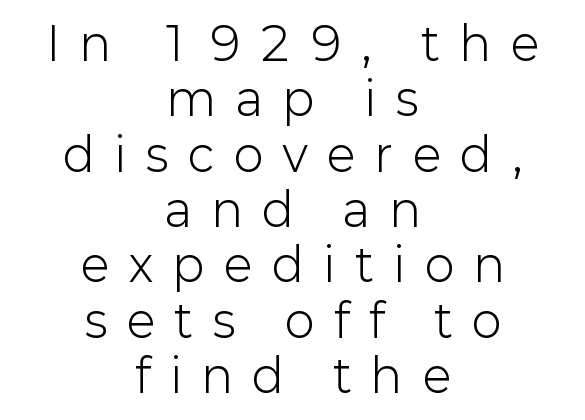
Q: Is the text bold? A: No.
Q: Is the text italic (slanted)? A: No, it is upright.
Q: Is the typeface a serif or a sans-serif typeface? A: Sans-serif.
Q: Is the text underlined? A: No.
Q: How is the paragraph aligned? A: Centered.
Q: Is the spacing between letters normal or unusually wide? A: Unusually wide.
Q: Width (condensed, normal, or wide)? A: Normal.
Q: Stroke contrast? A: Low.
Q: x-height? A: Medium.
Q: Monospaced? A: No.
